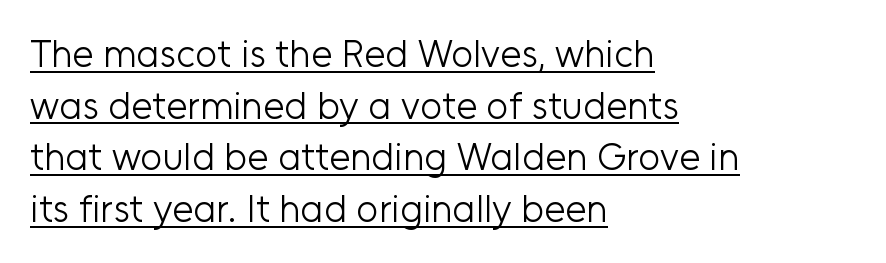
Looks like regular typesetting: each glyph gets only the width it needs. Students, observe the line beneath the letters — that is underlining. The letters stand upright; this is a roman face. The strokes are not fattened; the text isn't bold. Rows of type keep a routine distance in the vertical direction.
